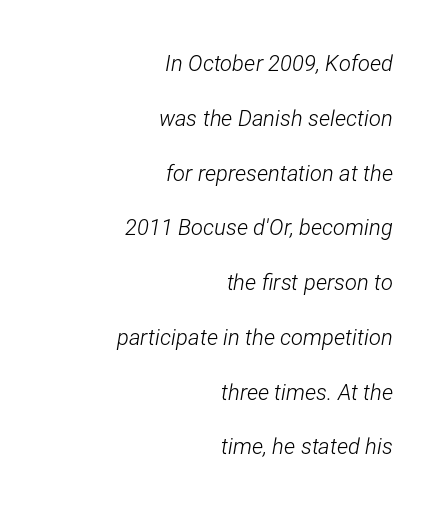
The image shows 22 px text type, italic (leaning right); set right-aligned, loose line spacing (2.49x), normal letter spacing, not underlined.
